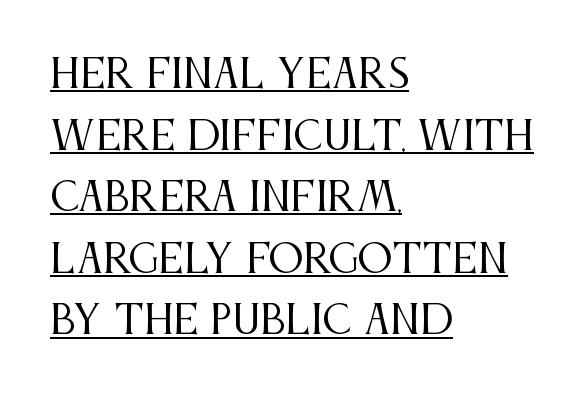
The image shows 39 px regular-weight, condensed serif type, upright; set left-aligned, normal line spacing (1.58x), normal letter spacing, underlined; medium stroke contrast and a large x-height.
